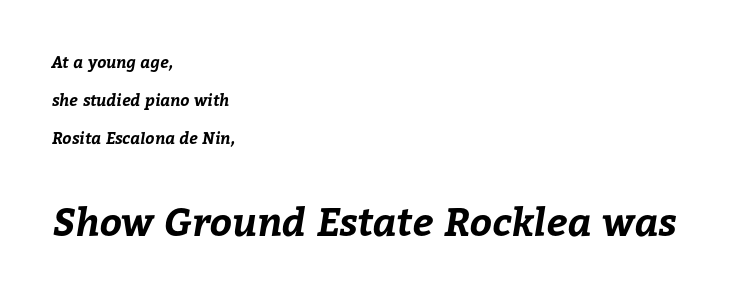
The image shows 39 px bold type; set left-aligned, loose line spacing (2.39x), normal letter spacing, not underlined; the second (bottom) block is 2.44x larger; low stroke contrast and a medium x-height.
